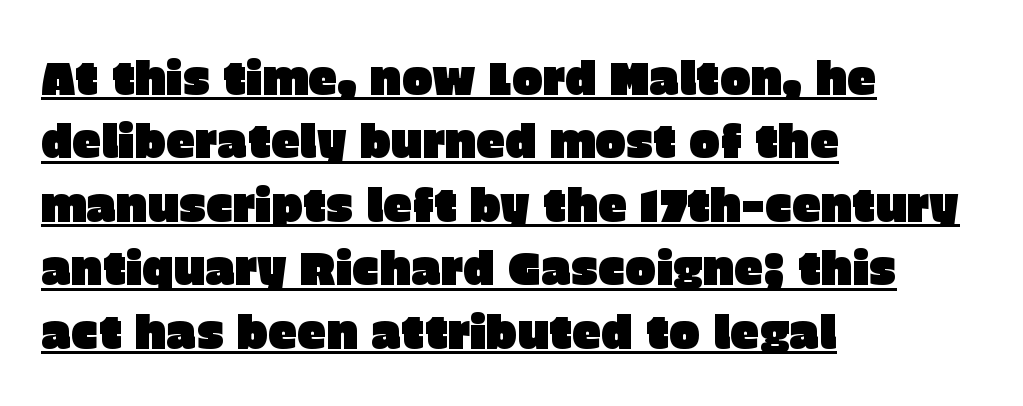
Serifs: no, the terminals of the letterforms are clean. Horizontal bands of white between lines are of average thickness. Do the letters lean? They stand straight. Character widths vary here, with narrow letters taking less room than wide ones.
